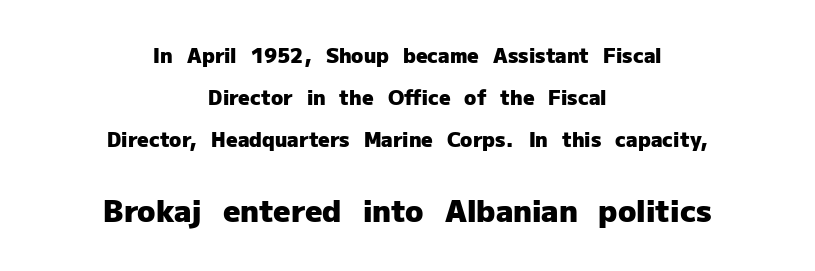
Q: Is the text bold? A: Yes.
Q: Is the text italic (slanted)? A: No, it is upright.
Q: Is the typeface a serif or a sans-serif typeface? A: Sans-serif.
Q: Is the text underlined? A: No.
Q: How is the paragraph aligned? A: Centered.
Q: Is the spacing between letters normal or unusually wide? A: Normal.
Q: Is the spacing between lines tight, normal or loose? A: Loose.
Q: Which block of text is set in a larger size, the first (top) or the second (bottom)? A: The second (bottom) one.
Q: Width (condensed, normal, or wide)? A: Normal.
Q: Stroke contrast? A: Low.
Q: x-height? A: Medium.
Q: Monospaced? A: No.
